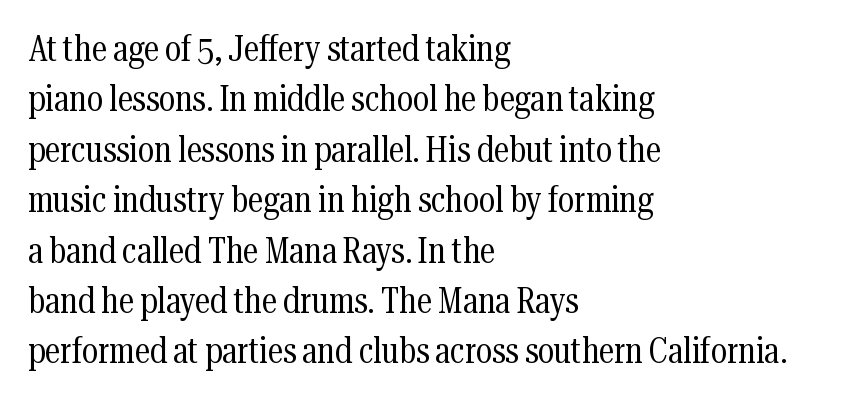
Only glyphs here, with clear space below each row. You can tell it's not italic because the verticals are truly vertical. The weight tops out at a normal text grade. Is this a fixed-width face? No — the glyphs have proportional, varying widths.
